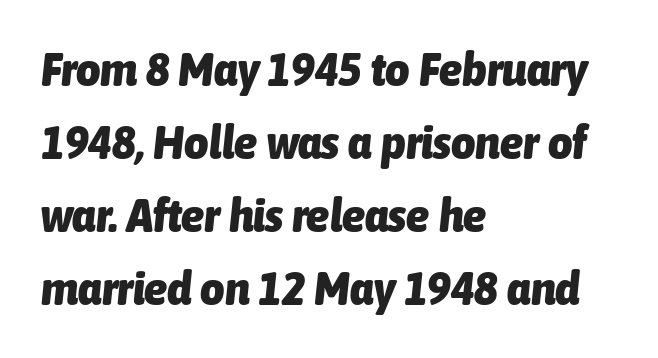
Plain, unruled lines of type. One-word summary of the alignment: left. Words appear dense and cohesive because spacing is normal. Think of a printed novel: that variable character pitch is what you see here. This is oblique type, the kind used for emphasis or titles. These words are printed bold, with thick strokes throughout.
